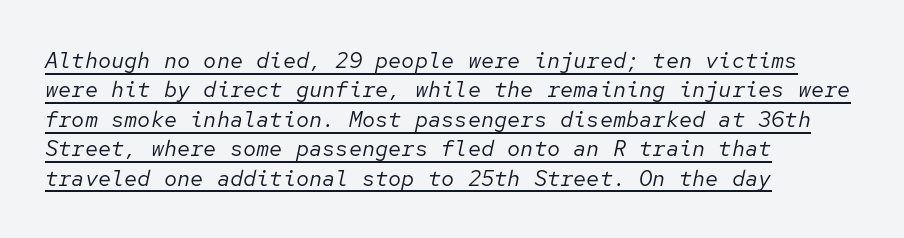
{"italic": "yes", "lean": "right", "slant_degrees": 12, "bold": "no", "underline": "yes", "align": "left", "line_spacing": "normal", "line_spacing_ratio": 1.34, "letter_spacing": "normal", "letter_spacing_em": 0.0, "glyph_px": 22}
